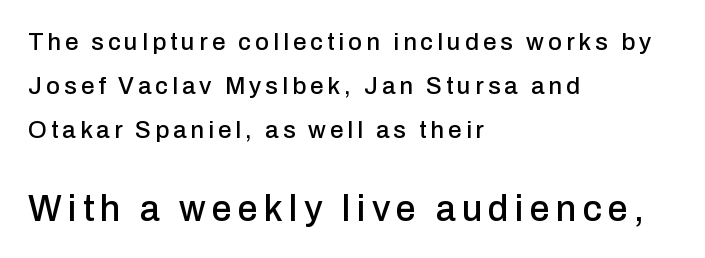
The image shows 36 px sans-serif type, upright; set left-aligned, line spacing 1.84x, not underlined; the second (bottom) block is 1.5x larger; low stroke contrast and a medium x-height.
